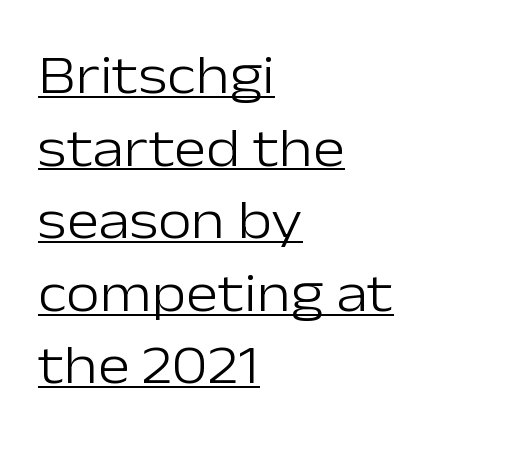
The image shows 55 px light sans-serif type, upright; set left-aligned, normal line spacing (1.32x), normal letter spacing, underlined; low stroke contrast and a medium x-height.
